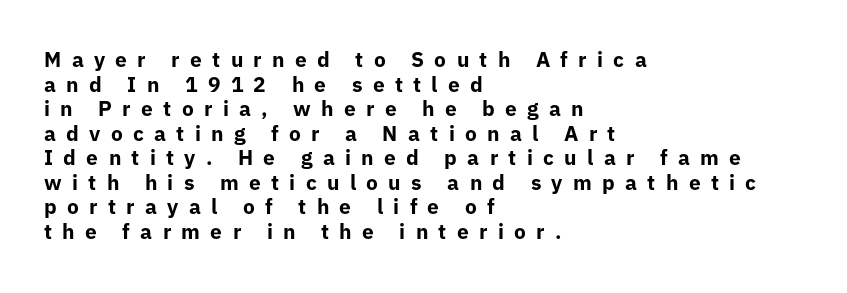
The glyphs are unaccompanied by any horizontal stroke below them. This is heavy type, rendered in bold. The letterforms stand isolated, each surrounded by extra space. In terms of posture, this sample is upright. Where is the straight margin? On the left.
